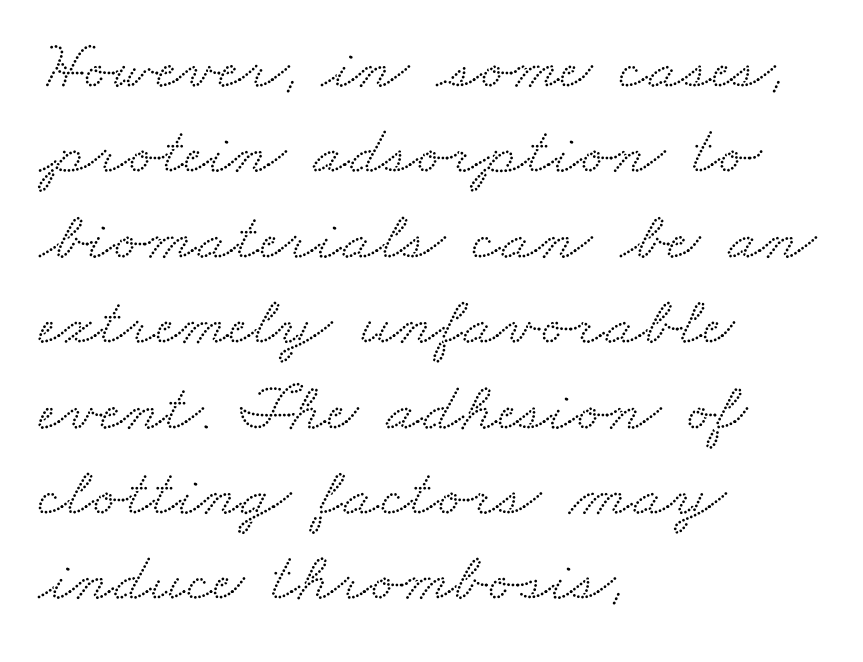
Rule under the text: the space is simply empty. Little horizontal feet cap the strokes, marking this as serif type. Every row of glyphs begins at an identical x-position on the left. Proportional: the letters do not fall into vertical columns. Short note: letters normally spaced.
